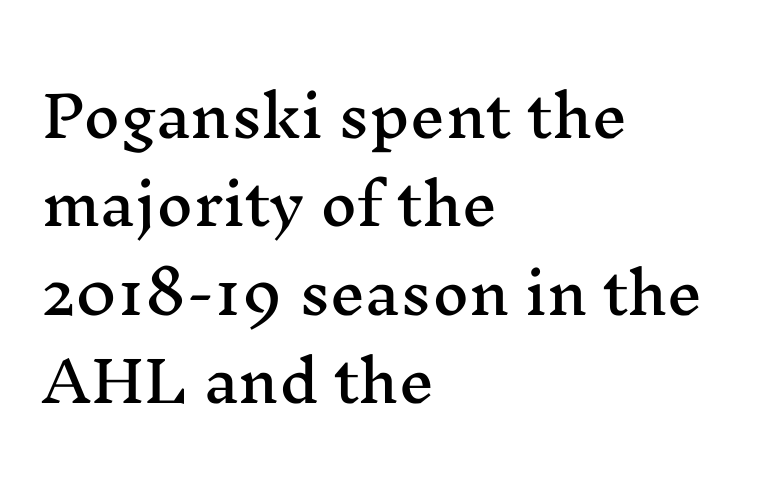
Q: Is the text italic (slanted)? A: No, it is upright.
Q: Is the typeface a serif or a sans-serif typeface? A: Serif.
Q: Is the text underlined? A: No.
Q: How is the paragraph aligned? A: Left-aligned.
Q: Is the spacing between letters normal or unusually wide? A: Normal.
Q: Is the spacing between lines tight, normal or loose? A: Normal.
Q: Width (condensed, normal, or wide)? A: Wide.
Q: Stroke contrast? A: Medium.
Q: x-height? A: Medium.
Q: Monospaced? A: No.
